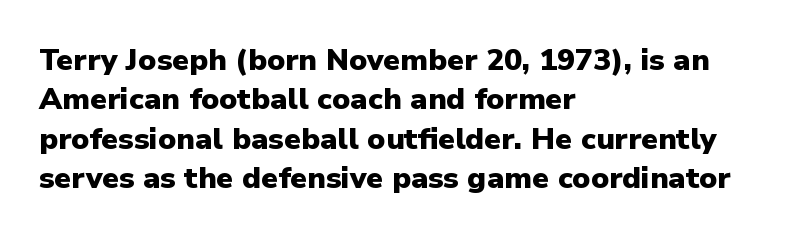
The image shows 30 px heavy sans-serif type, upright; set left-aligned, normal line spacing (1.31x), normal letter spacing, not underlined; low stroke contrast and a medium x-height.
